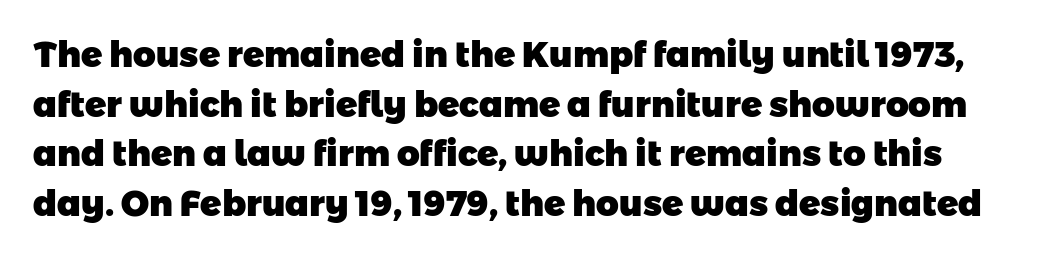
{"serif": "no", "bold": "yes", "weight": "heavy", "width": "normal", "stroke_contrast": "low", "x_height": "medium", "monospaced": "no", "underline": "no", "line_spacing": "normal", "line_spacing_ratio": 1.42, "letter_spacing": "normal", "letter_spacing_em": 0.0, "glyph_px": 35}
